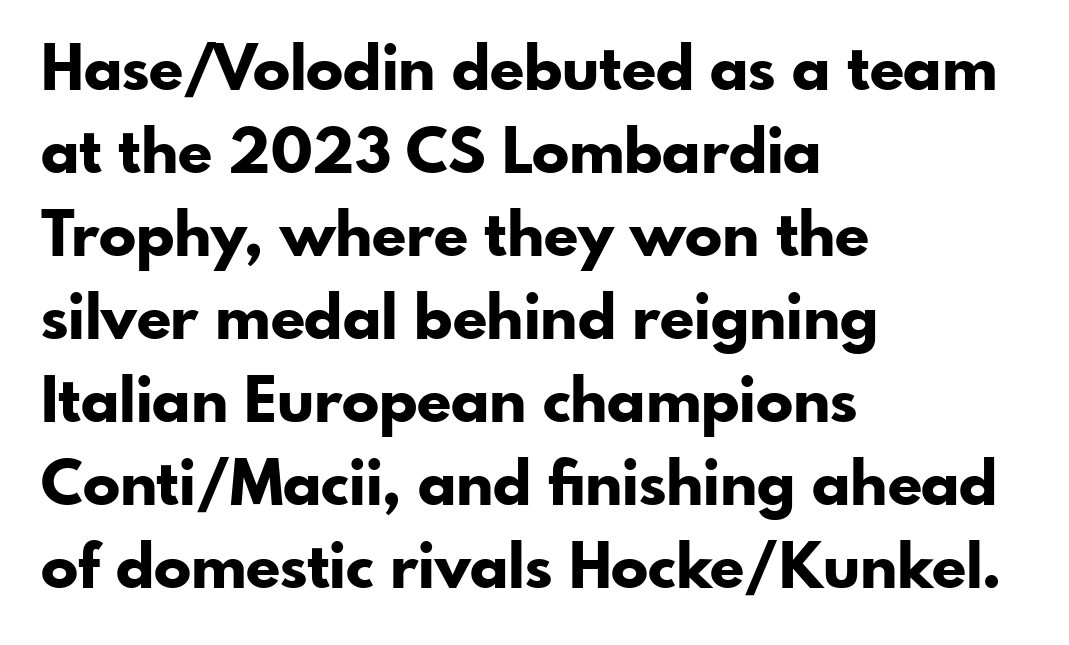
The image shows 62 px bold sans-serif type, upright; set left-aligned, normal line spacing (1.34x), normal letter spacing, not underlined; low stroke contrast and a small x-height.
